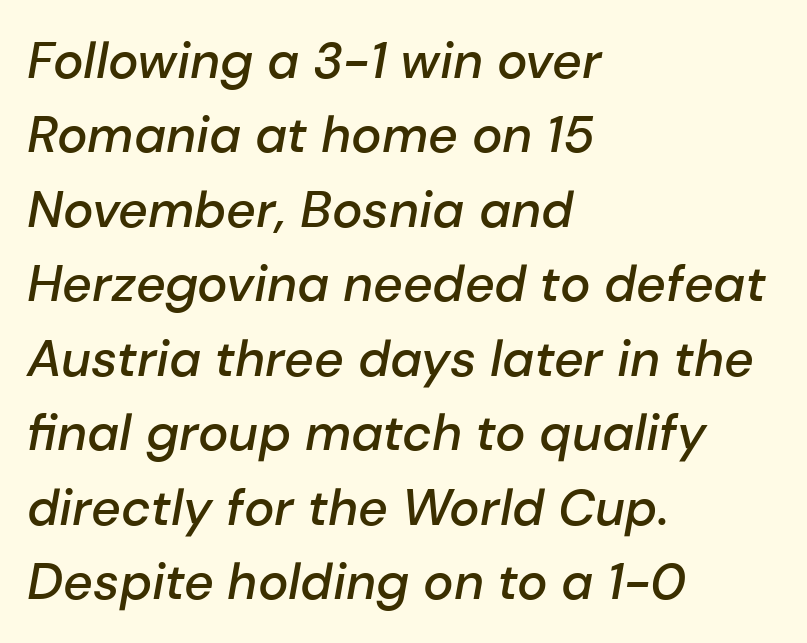
{"italic": "yes", "lean": "right", "slant_degrees": 10, "bold": "semi", "weight": "semibold", "width": "normal", "stroke_contrast": "low", "x_height": "medium", "monospaced": "no", "underline": "no", "align": "left", "line_spacing": "normal", "line_spacing_ratio": 1.46, "letter_spacing": "normal", "letter_spacing_em": 0.0, "glyph_px": 51}
